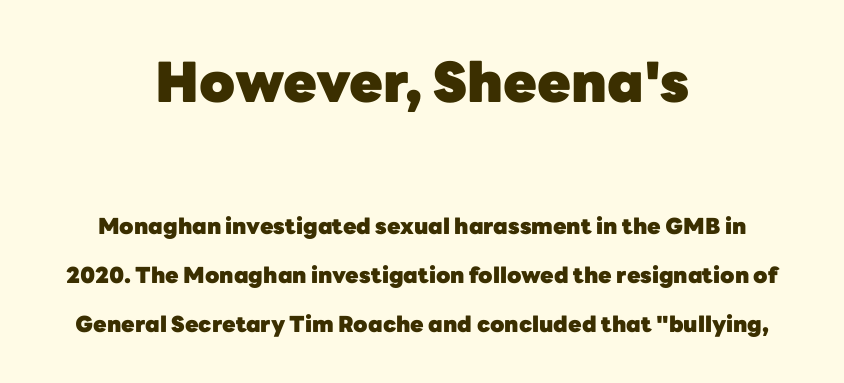
{"serif": "no", "italic": "no", "bold": "yes", "weight": "heavy", "width": "normal", "stroke_contrast": "low", "x_height": "medium", "monospaced": "no", "underline": "no", "align": "center", "line_spacing": "loose", "line_spacing_ratio": 2.22, "letter_spacing": "normal", "letter_spacing_em": 0.0, "larger_block": "first", "size_ratio": 2.5, "glyph_px": 55}
